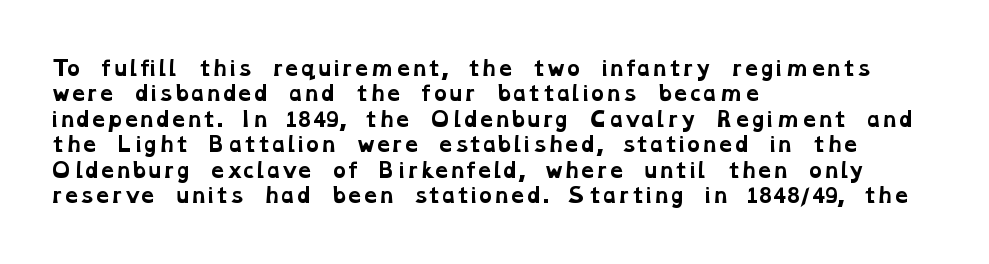
The image shows 20 px bold type; set left-aligned, normal line spacing (1.27x), normal letter spacing, not underlined.
